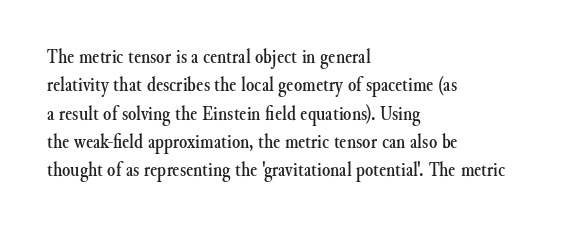
Posture: upright roman. The foot of each line stays bare and open. The passage shown stacks its lines at a standard gap. Alignment: flush left. The horizontal fit of the characters is conventional and even.
